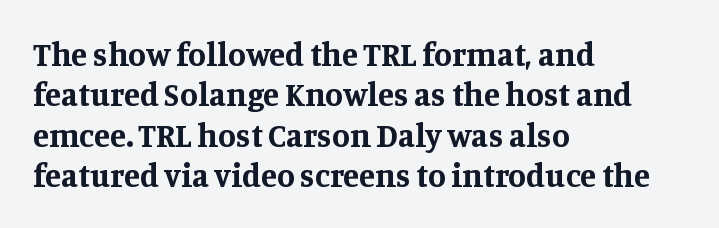
The horizontal fit of the characters is conventional and even. Teacher's note: observe the even left margin — that is flush-left alignment. Pretty heavy lettering here — definitely bold. The letters advance in unequal steps, a hallmark of proportional type. Does the type have serifs? Yes, each stem ends in a small foot.
